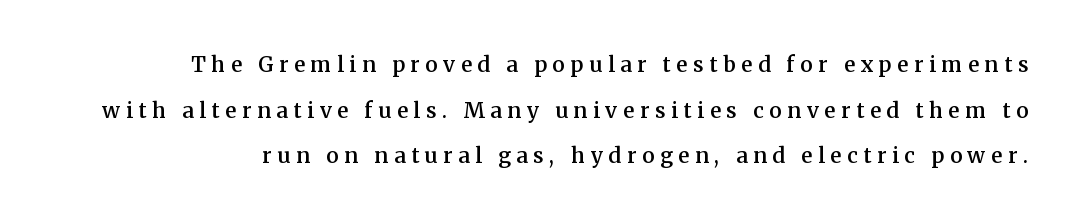
Quick note: underline off. Each new line begins a long way beneath the previous one. Notice the strokes are somewhat thickened but not fully heavy: this is a semibold. Display-style spreading of the glyphs; the letterfit is very open. The letters stand straight up with perfectly vertical stems.
